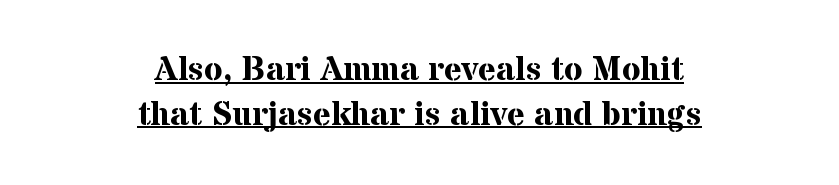
Quick note: underline on. Here the designer chose a conventional face with non-uniform glyph widths. The tracking reads as untouched default to a designer's eye. The characters display serif detailing at their extremities.
